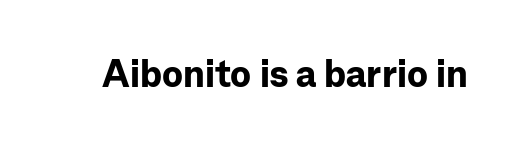
Q: Is the text bold? A: Yes.
Q: Is the text italic (slanted)? A: No, it is upright.
Q: Is the typeface a serif or a sans-serif typeface? A: Sans-serif.
Q: Is the text underlined? A: No.
Q: Is the spacing between letters normal or unusually wide? A: Normal.
Q: Width (condensed, normal, or wide)? A: Normal.
Q: Stroke contrast? A: Low.
Q: x-height? A: Medium.
Q: Monospaced? A: No.
